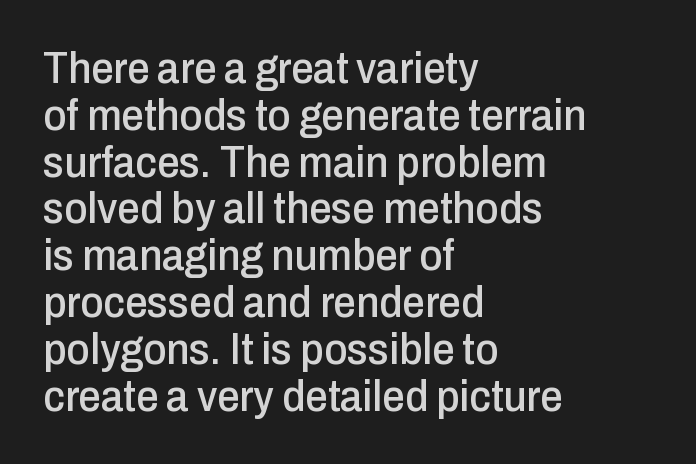
The axis of the letterforms is exactly vertical. The tracking reads as untouched default to a designer's eye. The passage shown is typed in a proportional face where columns would drift. The lines are quadded left.
